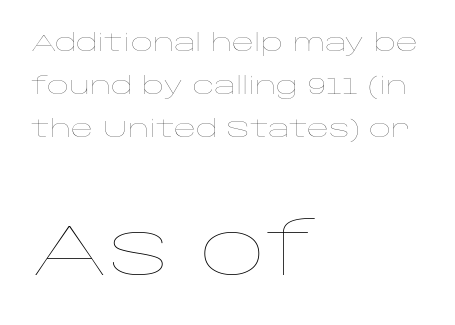
Q: Is the text bold? A: No.
Q: Is the text italic (slanted)? A: No, it is upright.
Q: Is the text underlined? A: No.
Q: How is the paragraph aligned? A: Left-aligned.
Q: Is the spacing between letters normal or unusually wide? A: Normal.
Q: Which block of text is set in a larger size, the first (top) or the second (bottom)? A: The second (bottom) one.
Q: Width (condensed, normal, or wide)? A: Wide.
Q: Stroke contrast? A: Low.
Q: x-height? A: Large.
Q: Monospaced? A: No.
